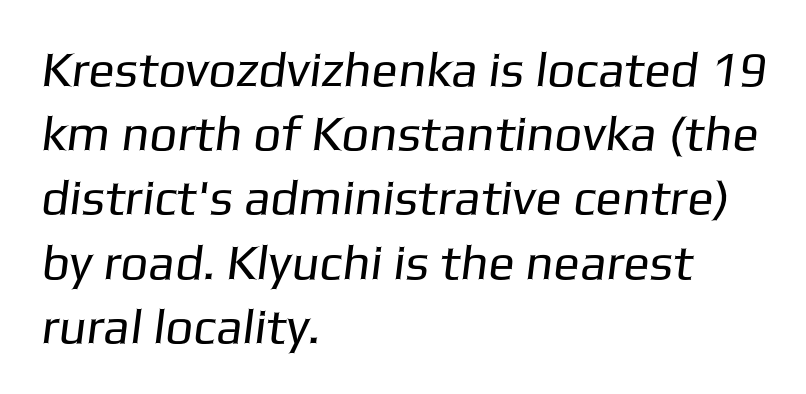
The image shows 49 px regular-weight sans-serif type; set left-aligned, normal line spacing (1.31x), normal letter spacing, not underlined; low stroke contrast and a medium x-height.
